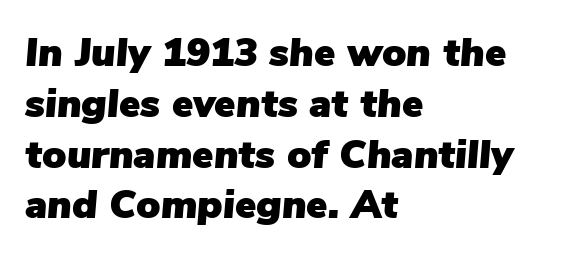
{"italic": "yes", "lean": "right", "slant_degrees": 5, "width": "normal", "stroke_contrast": "low", "x_height": "medium", "monospaced": "no", "underline": "no", "align": "left", "line_spacing": "normal", "line_spacing_ratio": 1.27, "letter_spacing": "normal", "letter_spacing_em": 0.0, "glyph_px": 40}
